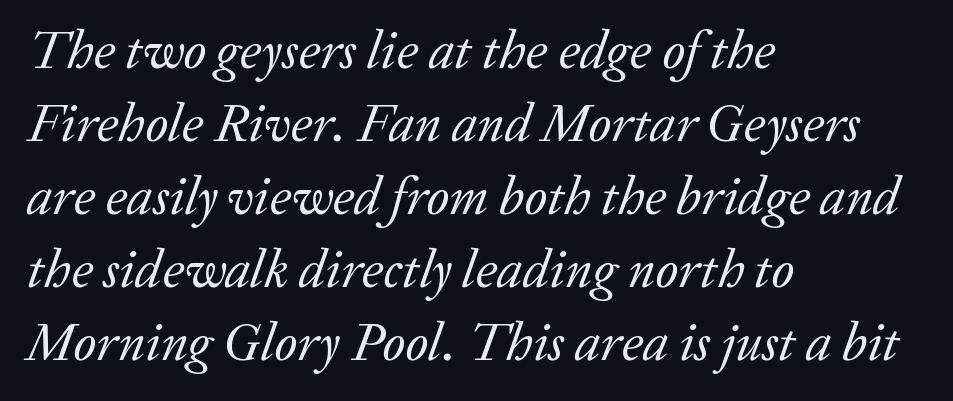
The image shows 54 px regular-weight serif type, italic (leaning right); set left-aligned, normal line spacing (1.35x), normal letter spacing, not underlined; low stroke contrast and a medium x-height.
